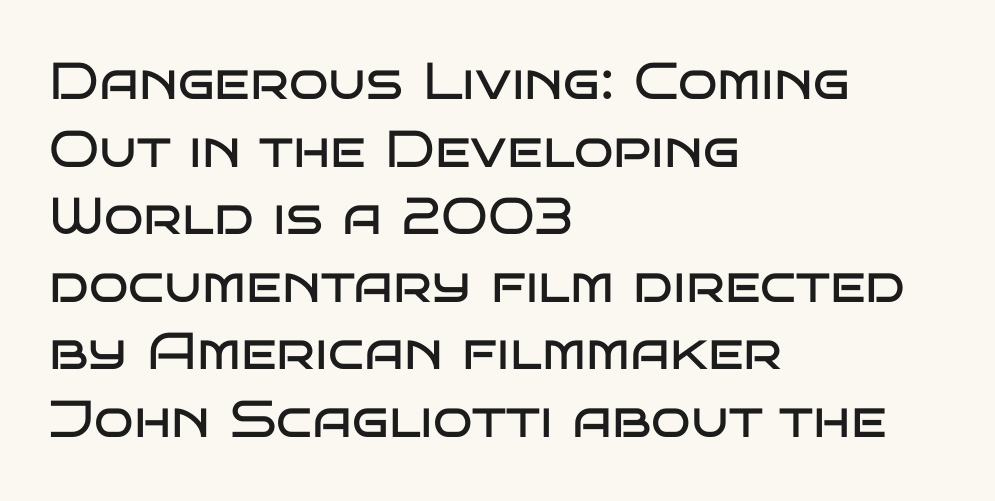
{"serif": "no", "italic": "no", "bold": "no", "weight": "regular", "width": "wide", "stroke_contrast": "low", "x_height": "large", "monospaced": "no", "underline": "no", "align": "left", "line_spacing": "normal", "line_spacing_ratio": 1.3, "letter_spacing": "normal", "letter_spacing_em": 0.0, "glyph_px": 52}
